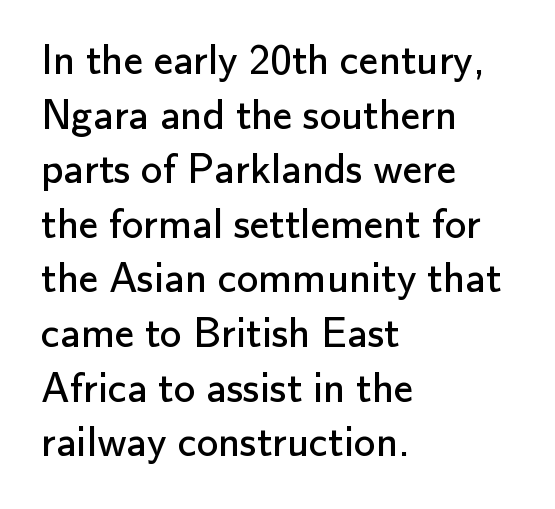
Q: Is the text bold? A: No.
Q: Is the text italic (slanted)? A: No, it is upright.
Q: Is the typeface a serif or a sans-serif typeface? A: Sans-serif.
Q: Is the text underlined? A: No.
Q: How is the paragraph aligned? A: Left-aligned.
Q: Is the spacing between letters normal or unusually wide? A: Normal.
Q: Is the spacing between lines tight, normal or loose? A: Normal.
Q: Width (condensed, normal, or wide)? A: Normal.
Q: Stroke contrast? A: Low.
Q: x-height? A: Small.
Q: Monospaced? A: No.
